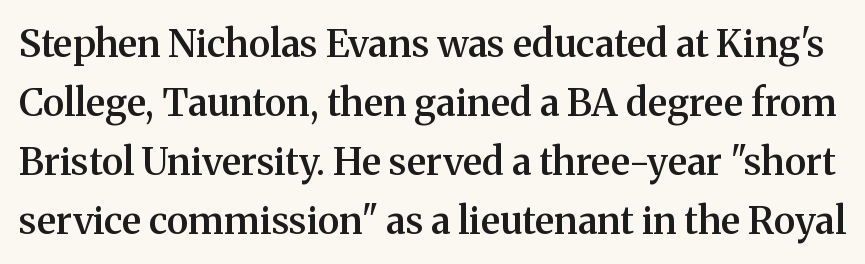
{"serif": "yes", "italic": "no", "bold": "semi", "weight": "semibold", "width": "normal", "stroke_contrast": "medium", "x_height": "medium", "monospaced": "no", "underline": "no", "line_spacing": "normal", "line_spacing_ratio": 1.55, "letter_spacing": "normal", "letter_spacing_em": 0.0, "glyph_px": 38}
